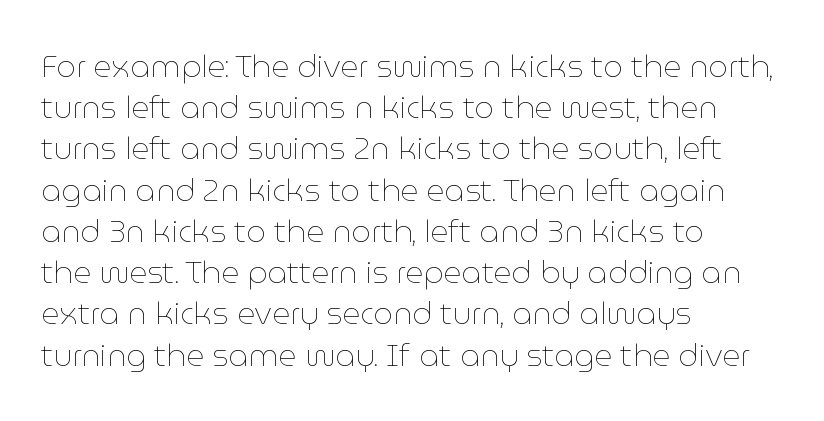
Posture: vertical. Glyph-to-glyph distance matches everyday printed text. These lines are set flush left with a ragged right edge. Words float on clear page, feet unadorned. Do the characters align in a grid? No, the font is proportional.
